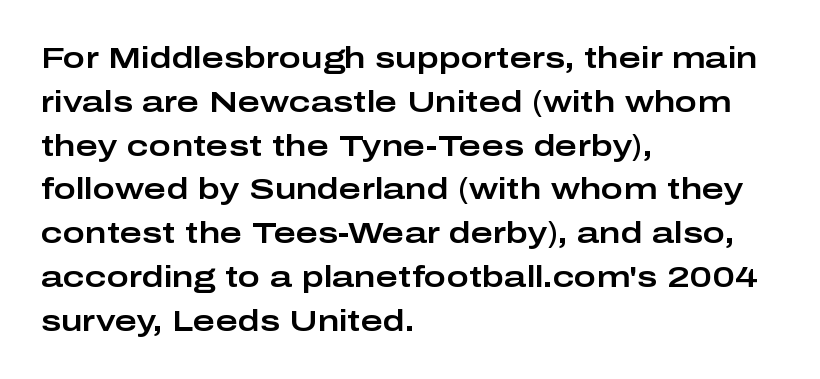
Q: Is the text italic (slanted)? A: No, it is upright.
Q: Is the typeface a serif or a sans-serif typeface? A: Sans-serif.
Q: Is the text underlined? A: No.
Q: How is the paragraph aligned? A: Left-aligned.
Q: Is the spacing between letters normal or unusually wide? A: Normal.
Q: Is the spacing between lines tight, normal or loose? A: Normal.
Q: Width (condensed, normal, or wide)? A: Wide.
Q: Stroke contrast? A: Low.
Q: x-height? A: Medium.
Q: Monospaced? A: No.
